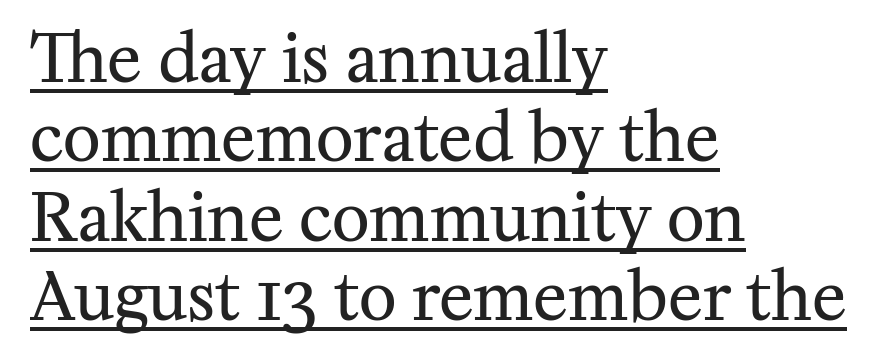
{"serif": "yes", "italic": "no", "bold": "no", "weight": "regular", "width": "normal", "stroke_contrast": "medium", "x_height": "medium", "monospaced": "no", "underline": "yes", "align": "left", "line_spacing_ratio": 1.22, "letter_spacing": "normal", "letter_spacing_em": 0.0, "glyph_px": 65}
